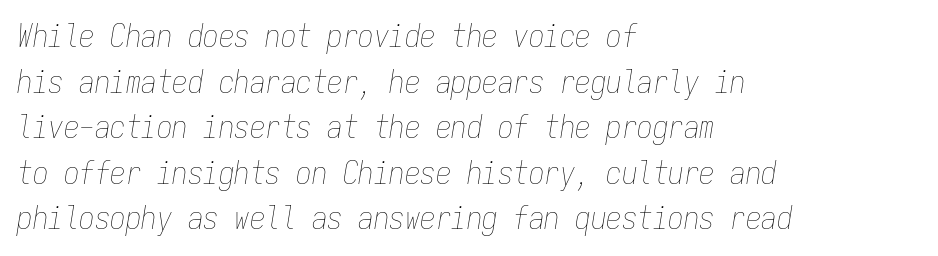
The image shows 31 px thin, condensed type, italic (leaning right), monospaced; set left-aligned, normal line spacing (1.47x), normal letter spacing, not underlined; low stroke contrast and a medium x-height.
